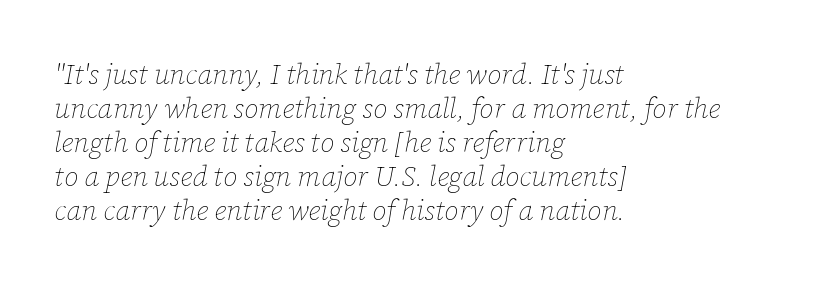
The image shows 28 px thin type, italic (leaning right); set left-aligned, line spacing 1.21x, normal letter spacing, not underlined; low stroke contrast and a medium x-height.
